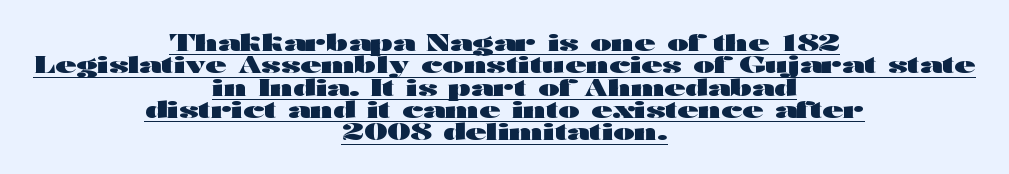
Q: Is the text bold? A: Yes.
Q: Is the text italic (slanted)? A: No, it is upright.
Q: Is the text underlined? A: Yes.
Q: How is the paragraph aligned? A: Centered.
Q: Is the spacing between letters normal or unusually wide? A: Normal.
Q: Is the spacing between lines tight, normal or loose? A: Tight.
